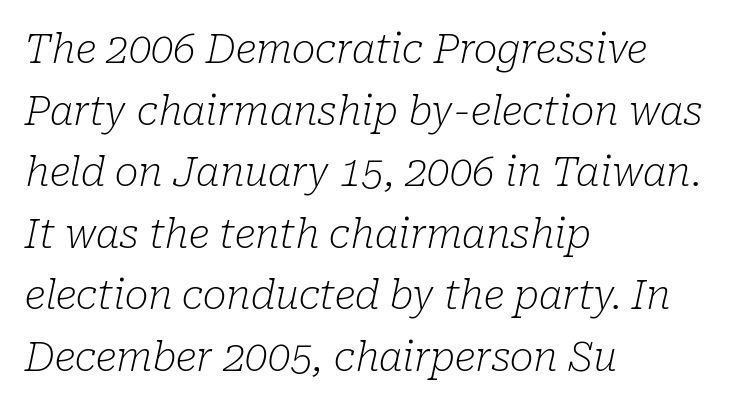
{"serif": "yes", "italic": "yes", "lean": "right", "slant_degrees": 10, "bold": "no", "weight": "light", "width": "normal", "stroke_contrast": "low", "x_height": "medium", "monospaced": "no", "underline": "no", "align": "left", "line_spacing": "normal", "line_spacing_ratio": 1.54, "letter_spacing": "normal", "letter_spacing_em": 0.0, "glyph_px": 40}
